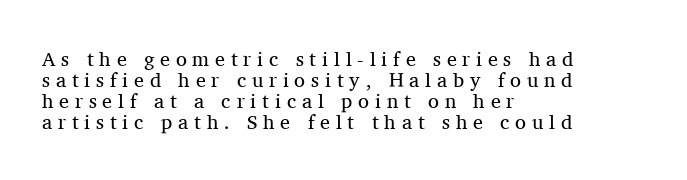
{"italic": "no", "bold": "no", "underline": "no", "align": "left", "line_spacing": "tight", "line_spacing_ratio": 1.05, "letter_spacing": "wide", "letter_spacing_em": 0.29, "glyph_px": 20}
